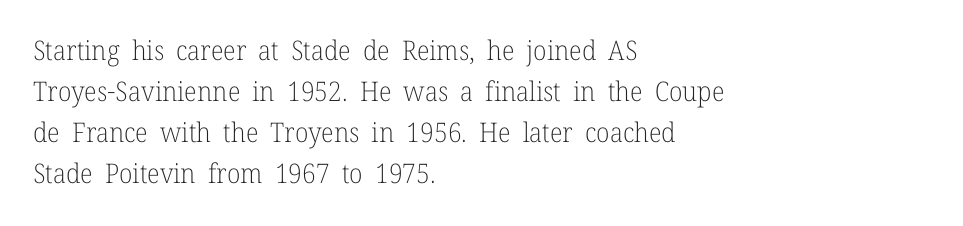
{"italic": "no", "bold": "no", "underline": "no", "align": "left", "line_spacing": "normal", "line_spacing_ratio": 1.52, "letter_spacing": "normal", "letter_spacing_em": 0.0, "glyph_px": 27}
